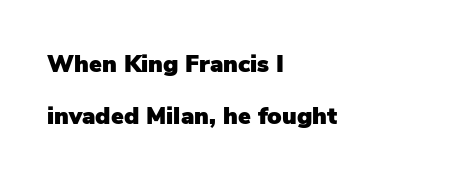
{"italic": "no", "underline": "no", "align": "left", "line_spacing": "loose", "line_spacing_ratio": 2.16, "letter_spacing": "normal", "letter_spacing_em": 0.0, "glyph_px": 24}
